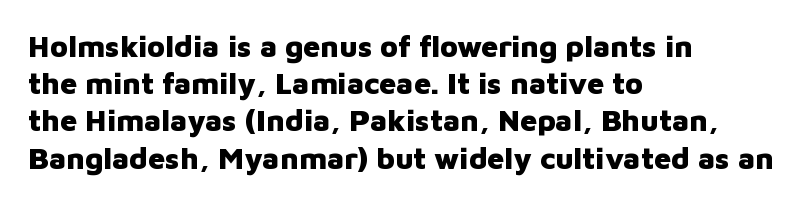
The image shows 30 px heavy sans-serif type, upright; set left-aligned, line spacing 1.24x, normal letter spacing, not underlined; low stroke contrast and a medium x-height.
